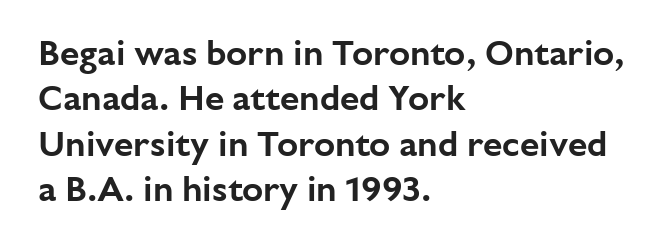
{"serif": "no", "italic": "no", "width": "normal", "stroke_contrast": "low", "x_height": "medium", "monospaced": "no", "underline": "no", "align": "left", "line_spacing": "normal", "line_spacing_ratio": 1.3, "letter_spacing": "normal", "letter_spacing_em": 0.0, "glyph_px": 35}
